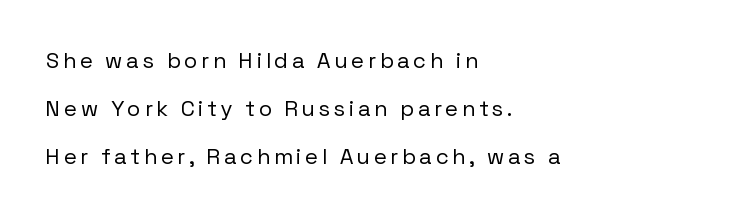
Stems here are at most as thick as an everyday book face. The letters stand upright; this is a roman face. This rendering features lettering with no underline. Left-aligned paragraph, ragged on the right. Does the leading feel generous? Absolutely, it's lavish.
